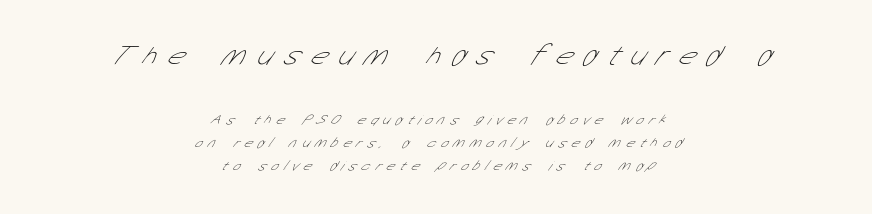
The typeface chosen for these lines omits serifs. A student would call this center alignment; a typographer would say set centered. Note the varied advance widths — an 'i' is clearly narrower than an 'm'. Letters rest on an invisible, unmarked baseline. The font is comparable to plain body text, perhaps lighter. If you measured baseline to baseline, you'd find a middling distance.
